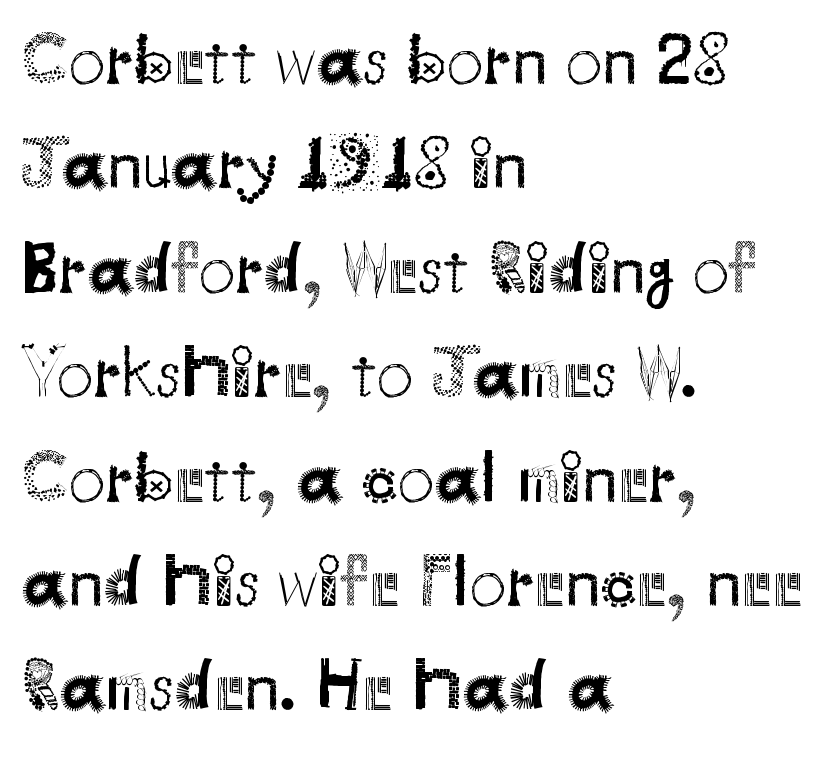
No word sits above an underline. Serifs: no, the terminals of the letterforms are clean. These lines were composed using upright roman letters. Baseline-to-baseline distance is the conventional proportion of letter height. Is the type heavy? It reads as light-to-regular instead.
